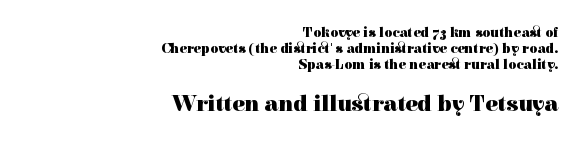
Q: Is the text bold? A: Yes.
Q: Is the text italic (slanted)? A: No, it is upright.
Q: Is the text underlined? A: No.
Q: How is the paragraph aligned? A: Right-aligned.
Q: Is the spacing between letters normal or unusually wide? A: Normal.
Q: Is the spacing between lines tight, normal or loose? A: Tight.
Q: Which block of text is set in a larger size, the first (top) or the second (bottom)? A: The second (bottom) one.
